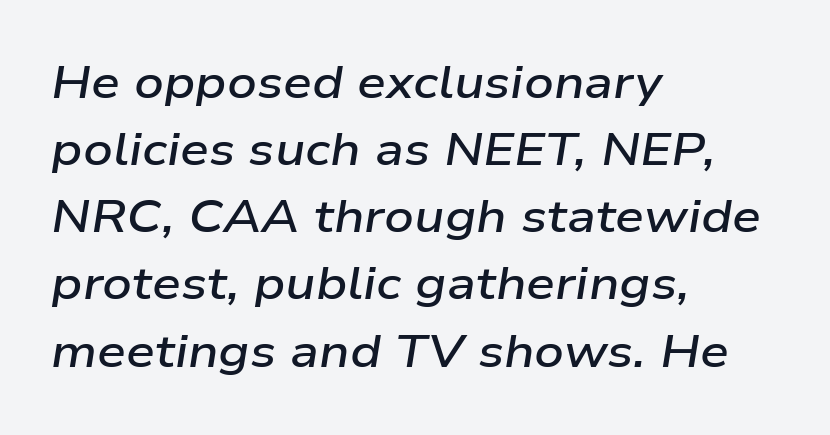
The image shows 46 px semibold, wide type, italic (leaning right); set left-aligned, normal line spacing (1.46x), normal letter spacing, not underlined; low stroke contrast and a medium x-height.
